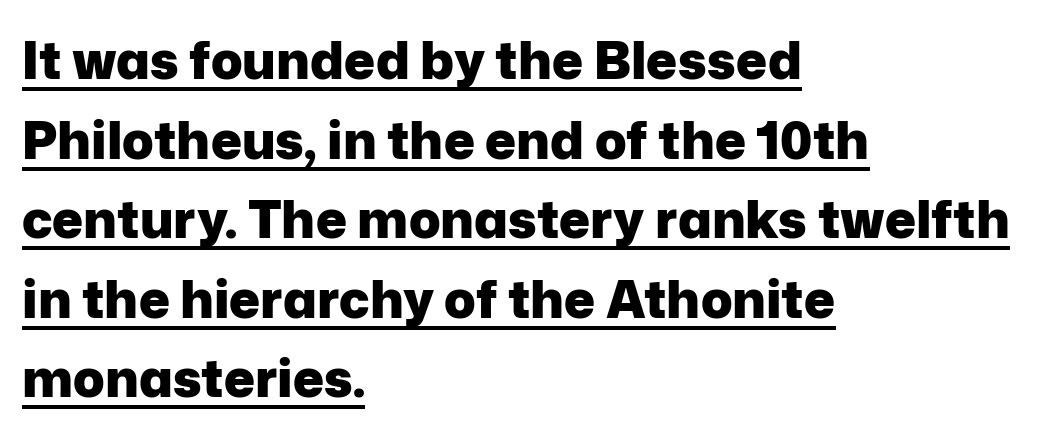
The image shows 52 px heavy sans-serif type, upright; set left-aligned, normal line spacing (1.53x), normal letter spacing, underlined; low stroke contrast and a medium x-height.
